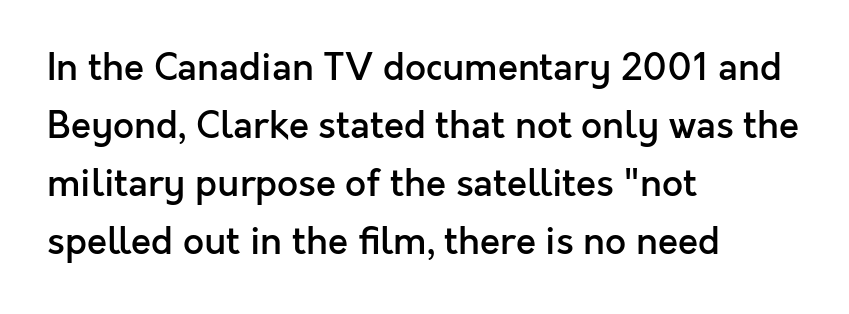
Q: Is the text bold? A: Semi-bold.
Q: Is the text italic (slanted)? A: No, it is upright.
Q: Is the typeface a serif or a sans-serif typeface? A: Sans-serif.
Q: Is the text underlined? A: No.
Q: How is the paragraph aligned? A: Left-aligned.
Q: Is the spacing between letters normal or unusually wide? A: Normal.
Q: Is the spacing between lines tight, normal or loose? A: Normal.
Q: Width (condensed, normal, or wide)? A: Normal.
Q: x-height? A: Medium.
Q: Monospaced? A: No.
